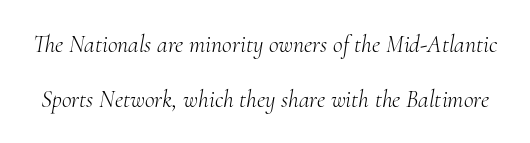
{"italic": "yes", "lean": "right", "slant_degrees": 10, "bold": "no", "underline": "no", "line_spacing": "loose", "line_spacing_ratio": 2.28, "letter_spacing": "normal", "letter_spacing_em": 0.0, "glyph_px": 24}
